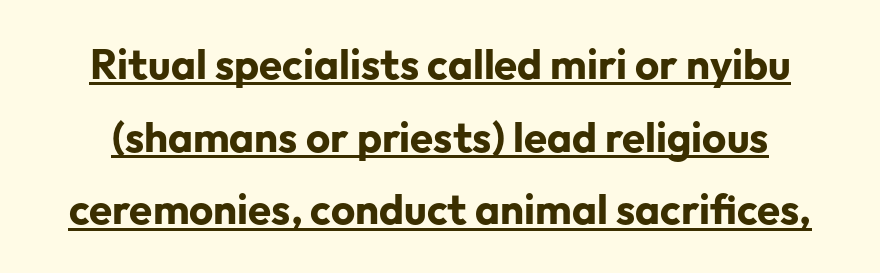
Q: Is the text bold? A: Yes.
Q: Is the text italic (slanted)? A: No, it is upright.
Q: Is the typeface a serif or a sans-serif typeface? A: Sans-serif.
Q: Is the text underlined? A: Yes.
Q: Is the spacing between letters normal or unusually wide? A: Normal.
Q: Width (condensed, normal, or wide)? A: Normal.
Q: Stroke contrast? A: Low.
Q: x-height? A: Medium.
Q: Monospaced? A: No.
